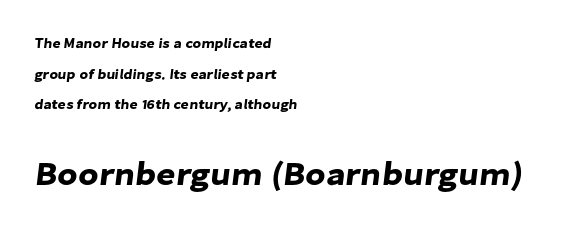
Q: Is the typeface a serif or a sans-serif typeface? A: Sans-serif.
Q: Is the text underlined? A: No.
Q: How is the paragraph aligned? A: Left-aligned.
Q: Is the spacing between letters normal or unusually wide? A: Normal.
Q: Is the spacing between lines tight, normal or loose? A: Loose.
Q: Which block of text is set in a larger size, the first (top) or the second (bottom)? A: The second (bottom) one.
Q: Width (condensed, normal, or wide)? A: Normal.
Q: Stroke contrast? A: Low.
Q: x-height? A: Medium.
Q: Monospaced? A: No.
